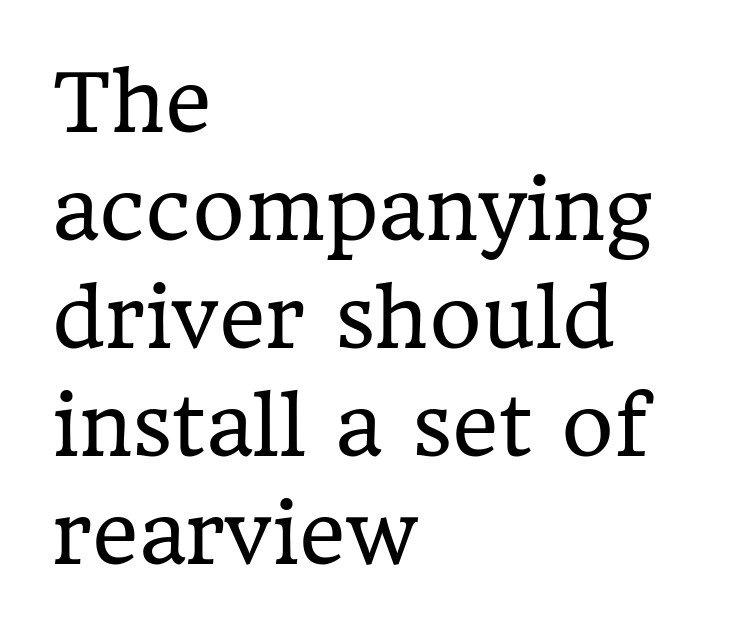
Q: Is the text bold? A: No.
Q: Is the text italic (slanted)? A: No, it is upright.
Q: Is the typeface a serif or a sans-serif typeface? A: Serif.
Q: Is the text underlined? A: No.
Q: How is the paragraph aligned? A: Left-aligned.
Q: Is the spacing between letters normal or unusually wide? A: Normal.
Q: Is the spacing between lines tight, normal or loose? A: Normal.
Q: Width (condensed, normal, or wide)? A: Normal.
Q: Stroke contrast? A: Low.
Q: x-height? A: Medium.
Q: Monospaced? A: No.
